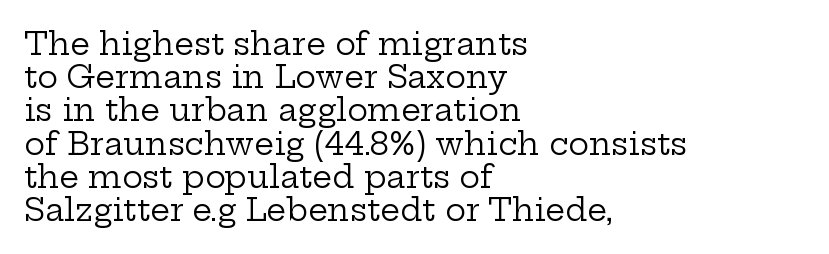
Q: Is the text bold? A: No.
Q: Is the text italic (slanted)? A: No, it is upright.
Q: Is the typeface a serif or a sans-serif typeface? A: Serif.
Q: Is the text underlined? A: No.
Q: How is the paragraph aligned? A: Left-aligned.
Q: Is the spacing between letters normal or unusually wide? A: Normal.
Q: Is the spacing between lines tight, normal or loose? A: Tight.
Q: Width (condensed, normal, or wide)? A: Wide.
Q: Stroke contrast? A: Low.
Q: x-height? A: Medium.
Q: Monospaced? A: No.
